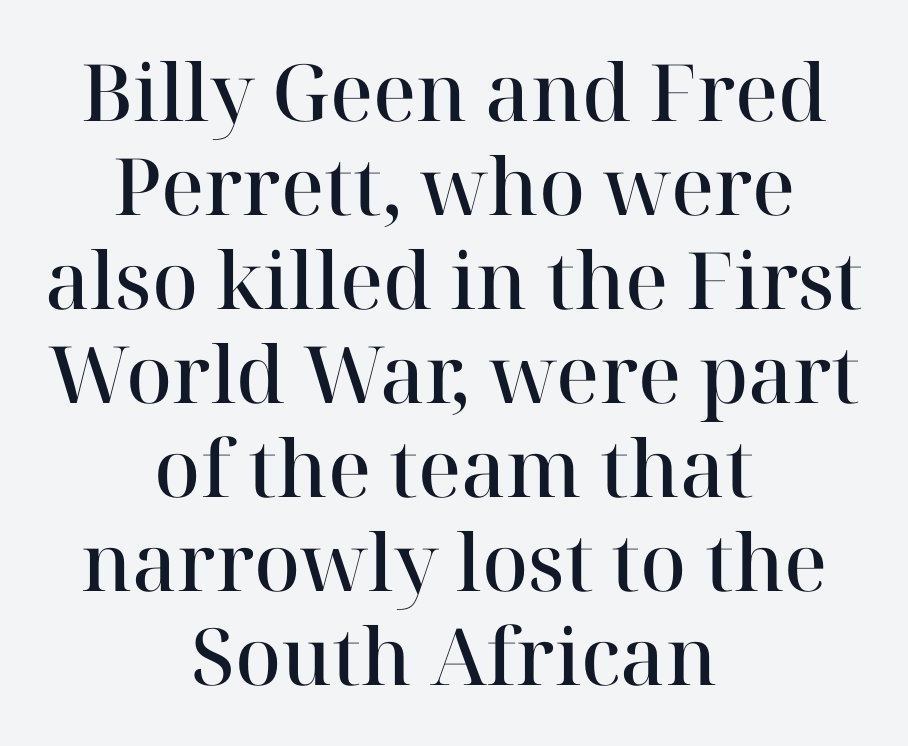
The image shows 79 px semibold serif type, upright; set centered, line spacing 1.19x, normal letter spacing, not underlined; high stroke contrast and a medium x-height.
